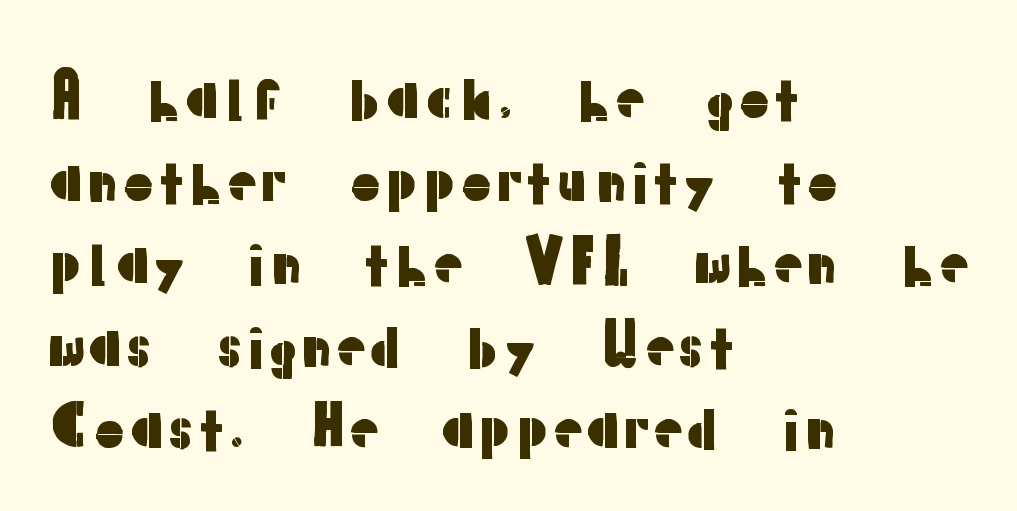
Q: Is the text italic (slanted)? A: No, it is upright.
Q: Is the typeface a serif or a sans-serif typeface? A: Sans-serif.
Q: Is the text underlined? A: No.
Q: How is the paragraph aligned? A: Left-aligned.
Q: Is the spacing between letters normal or unusually wide? A: Normal.
Q: Is the spacing between lines tight, normal or loose? A: Normal.
Q: Width (condensed, normal, or wide)? A: Normal.
Q: Stroke contrast? A: Low.
Q: x-height? A: Medium.
Q: Monospaced? A: No.
